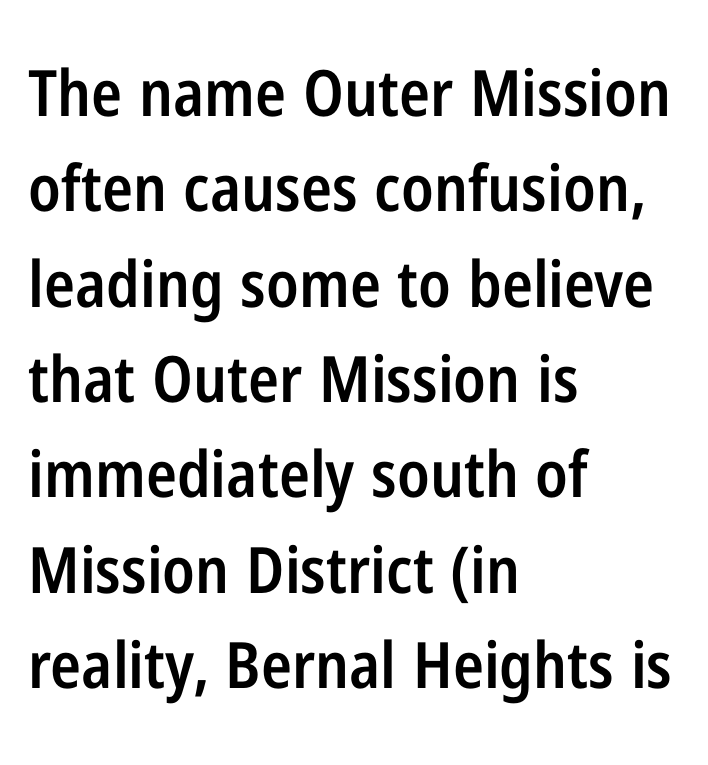
The glyphs in this specimen are sans serif. This block has exactly the height ordinary leading produces. The type is set solid horizontally, with unmodified tracking. You could not count columns in this text — the font is proportionally spaced.
